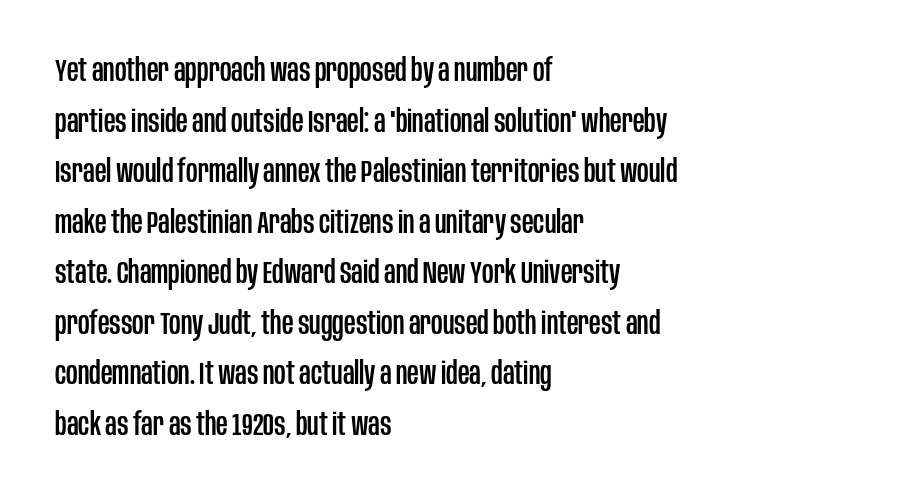
The image shows 32 px condensed sans-serif type, upright; set left-aligned, normal line spacing (1.58x), normal letter spacing, not underlined; low stroke contrast and a large x-height.
